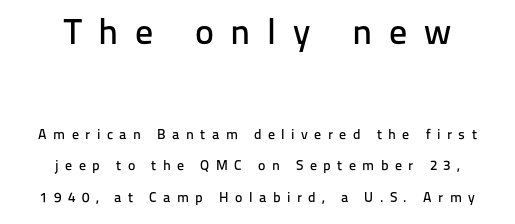
The image shows 36 px sans-serif type, upright; set centered, loose line spacing (2.27x), unusually wide letter spacing (+0.46 em), not underlined; the first (top) block is 2.57x larger; low stroke contrast and a medium x-height.
